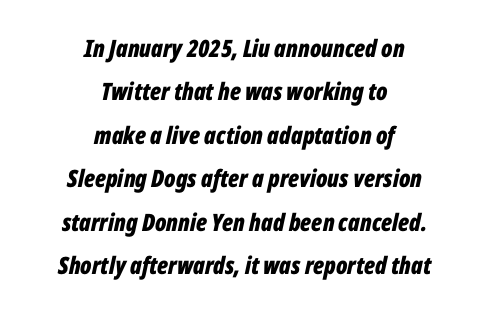
The image shows 24 px bold type, italic (leaning right); set centered, line spacing 1.81x, normal letter spacing, not underlined.
